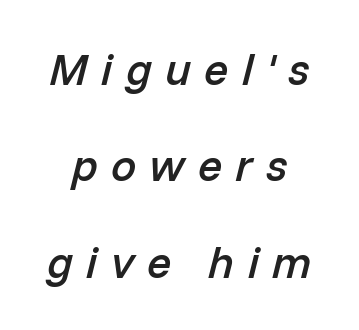
The image shows 45 px semibold type, italic (leaning right); set loose line spacing (2.14x), unusually wide letter spacing (+0.29 em), not underlined; low stroke contrast and a medium x-height.
